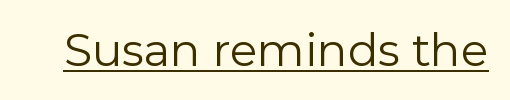
Rendered with straight, roman letterforms. The string is rendered with underlining switched on. The passage shown has conventional tracking throughout. Varying glyph widths throughout — classic text-font behaviour. Heaviness? Minimal to ordinary, like unemphasized prose. This sample uses a sans-serif face.
